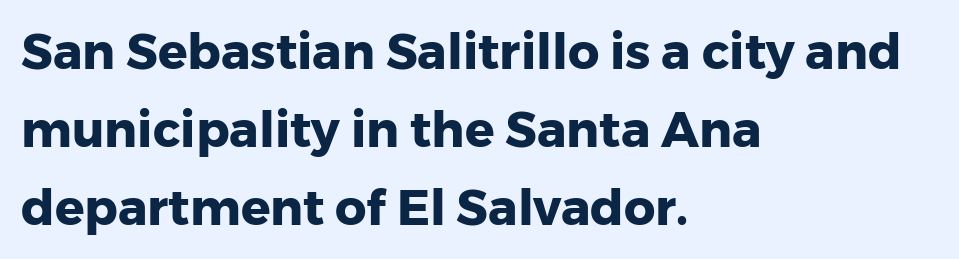
The image shows 49 px heavy sans-serif type, upright; set left-aligned, normal line spacing (1.59x), normal letter spacing, not underlined; low stroke contrast and a medium x-height.
